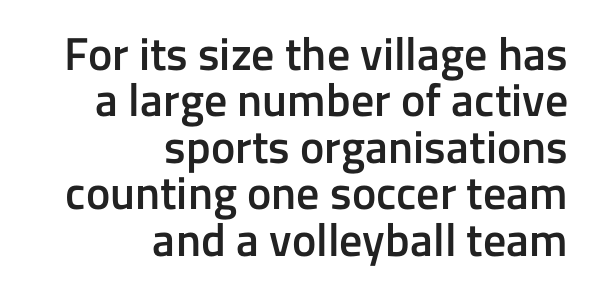
{"serif": "no", "italic": "no", "bold": "semi", "weight": "semibold", "width": "normal", "stroke_contrast": "low", "x_height": "medium", "monospaced": "no", "underline": "no", "align": "right", "line_spacing": "tight", "line_spacing_ratio": 1.01, "letter_spacing": "normal", "letter_spacing_em": 0.0, "glyph_px": 46}
